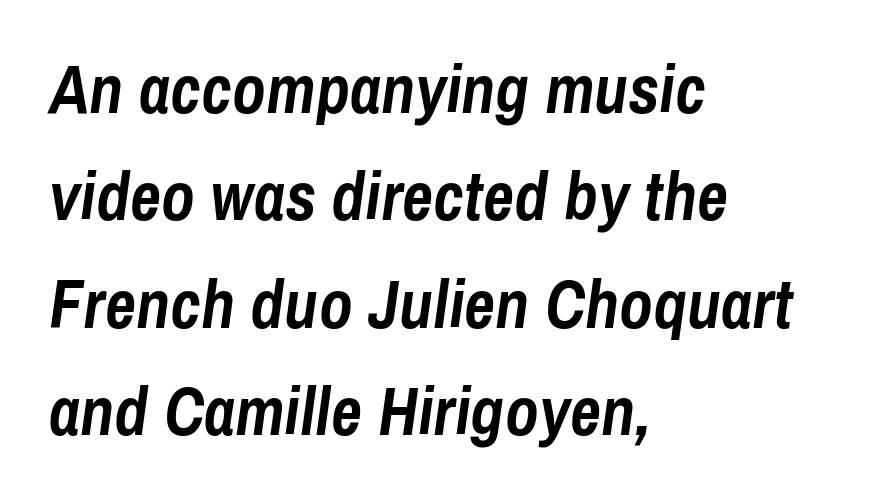
The image shows 68 px semibold, condensed type, italic (leaning right); set left-aligned, normal line spacing (1.58x), normal letter spacing, not underlined; low stroke contrast and a medium x-height.
